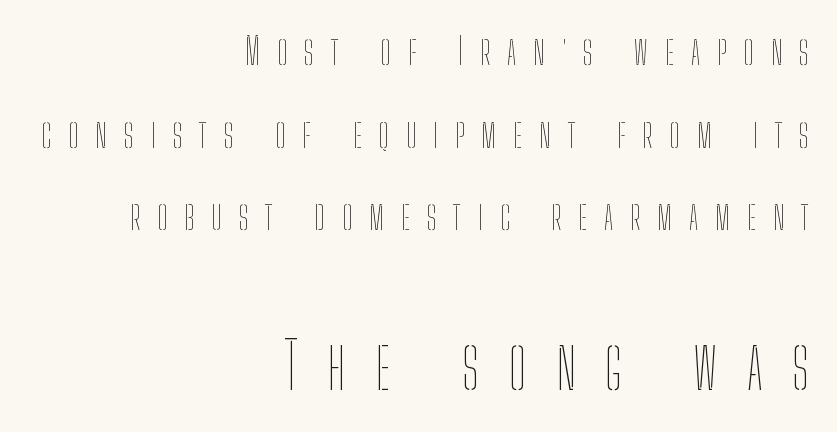
Q: Is the text bold? A: No.
Q: Is the text italic (slanted)? A: No, it is upright.
Q: Is the text underlined? A: No.
Q: How is the paragraph aligned? A: Right-aligned.
Q: Is the spacing between letters normal or unusually wide? A: Unusually wide.
Q: Is the spacing between lines tight, normal or loose? A: Loose.
Q: Which block of text is set in a larger size, the first (top) or the second (bottom)? A: The second (bottom) one.
Q: Width (condensed, normal, or wide)? A: Condensed.
Q: Stroke contrast? A: Low.
Q: x-height? A: Medium.
Q: Monospaced? A: No.
